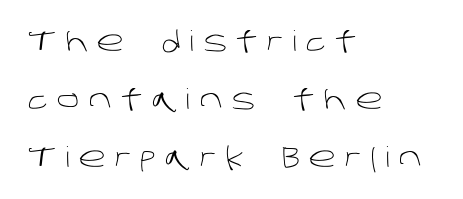
{"serif": "no", "bold": "no", "weight": "light", "width": "normal", "stroke_contrast": "low", "x_height": "large", "monospaced": "no", "underline": "no", "align": "left", "line_spacing": "loose", "line_spacing_ratio": 2.07, "letter_spacing": "wide", "letter_spacing_em": 0.33, "glyph_px": 28}
